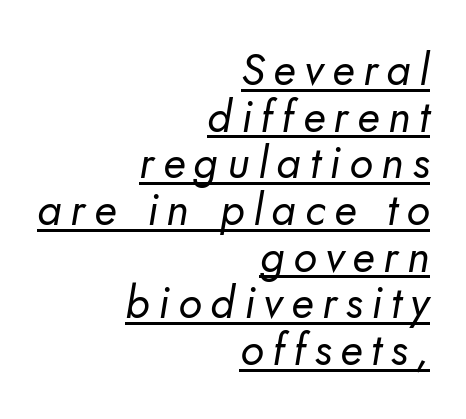
The image shows 44 px regular-weight sans-serif type; set right-aligned, tight line spacing (1.06x), unusually wide letter spacing (+0.2 em), underlined; low stroke contrast and a small x-height.
